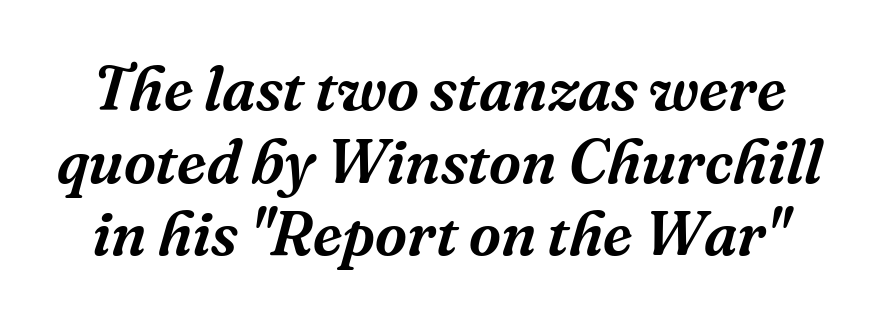
Q: Is the text italic (slanted)? A: Yes, it leans right by about 16 degrees.
Q: Is the typeface a serif or a sans-serif typeface? A: Serif.
Q: Is the text underlined? A: No.
Q: Is the spacing between letters normal or unusually wide? A: Normal.
Q: Width (condensed, normal, or wide)? A: Normal.
Q: Stroke contrast? A: Medium.
Q: x-height? A: Medium.
Q: Monospaced? A: No.
